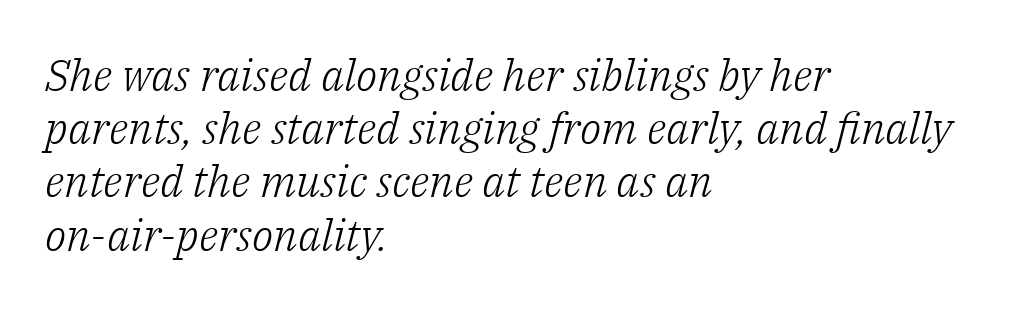
{"serif": "yes", "italic": "yes", "lean": "right", "slant_degrees": 14, "bold": "no", "weight": "light", "width": "normal", "stroke_contrast": "low", "x_height": "medium", "monospaced": "no", "underline": "no", "align": "left", "line_spacing_ratio": 1.21, "letter_spacing": "normal", "letter_spacing_em": 0.0, "glyph_px": 44}
